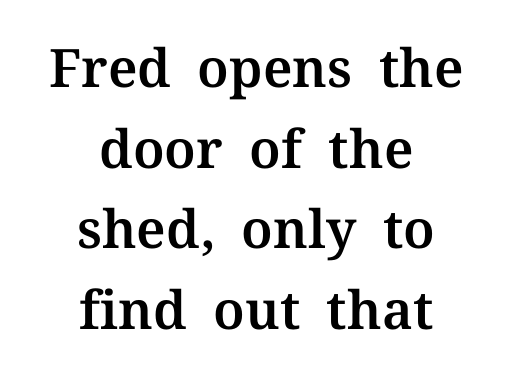
The rendering uses a moderate line-height, typical for paragraphs. Typographically, this falls in the serif category. No italicization has been applied; the sample stays upright. Rule under the text: the space is simply empty.
